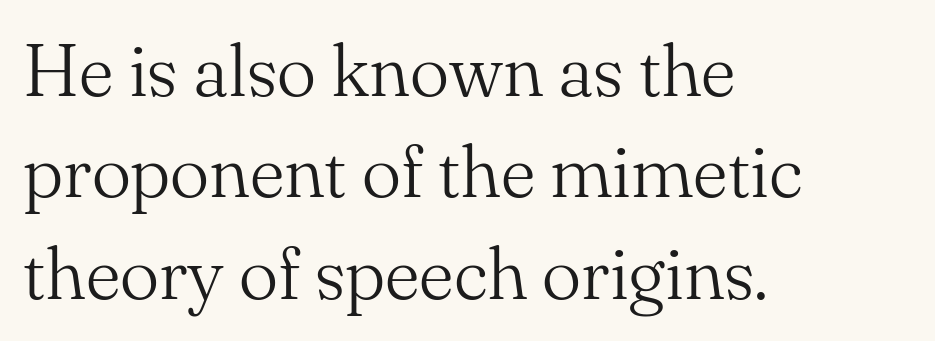
Q: Is the text bold? A: No.
Q: Is the text italic (slanted)? A: No, it is upright.
Q: Is the typeface a serif or a sans-serif typeface? A: Serif.
Q: Is the text underlined? A: No.
Q: How is the paragraph aligned? A: Left-aligned.
Q: Is the spacing between letters normal or unusually wide? A: Normal.
Q: Is the spacing between lines tight, normal or loose? A: Normal.
Q: Width (condensed, normal, or wide)? A: Normal.
Q: Stroke contrast? A: Medium.
Q: x-height? A: Small.
Q: Monospaced? A: No.
